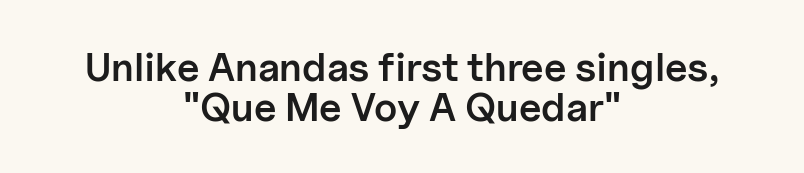
Varying glyph widths throughout — classic text-font behaviour. This sample trades vertical openness for compactness between lines. Underline: absent. A roman cut, with each character standing at attention.
